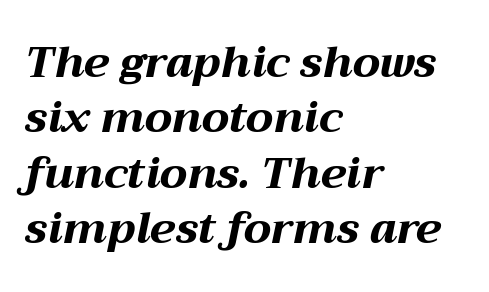
Words float on clear page, feet unadorned. Here the glyphs are tracked normally, forming tight word shapes. Every letter is thick-stroked: bold, no question. The line-height multiplier appears to be the usual default. Varying glyph widths throughout — classic text-font behaviour.
